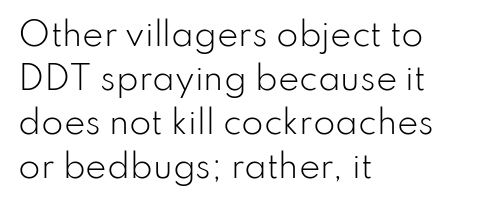
The image shows 32 px light sans-serif type, upright; set left-aligned, normal line spacing (1.38x), normal letter spacing, not underlined; low stroke contrast and a small x-height.
